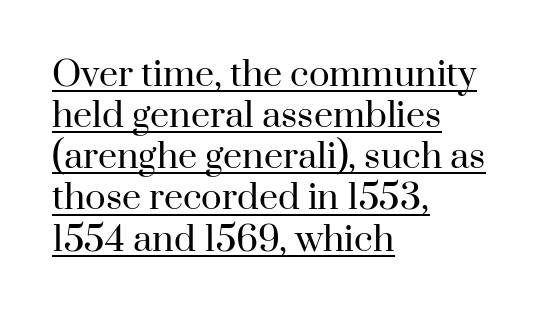
The image shows 34 px regular-weight serif type, upright; set left-aligned, line spacing 1.21x, normal letter spacing, underlined; high stroke contrast and a small x-height.
